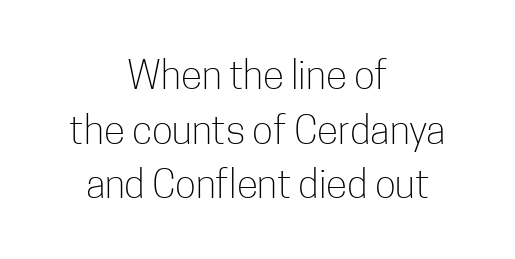
Q: Is the text bold? A: No.
Q: Is the text italic (slanted)? A: No, it is upright.
Q: Is the typeface a serif or a sans-serif typeface? A: Sans-serif.
Q: Is the text underlined? A: No.
Q: How is the paragraph aligned? A: Centered.
Q: Is the spacing between letters normal or unusually wide? A: Normal.
Q: Is the spacing between lines tight, normal or loose? A: Normal.
Q: Width (condensed, normal, or wide)? A: Condensed.
Q: Stroke contrast? A: Low.
Q: x-height? A: Medium.
Q: Monospaced? A: No.
